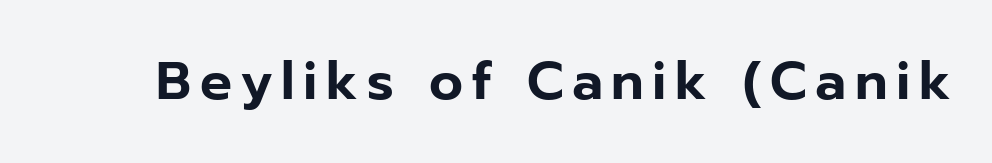
{"serif": "no", "italic": "no", "width": "normal", "stroke_contrast": "low", "x_height": "medium", "monospaced": "no", "underline": "no", "glyph_px": 53}
